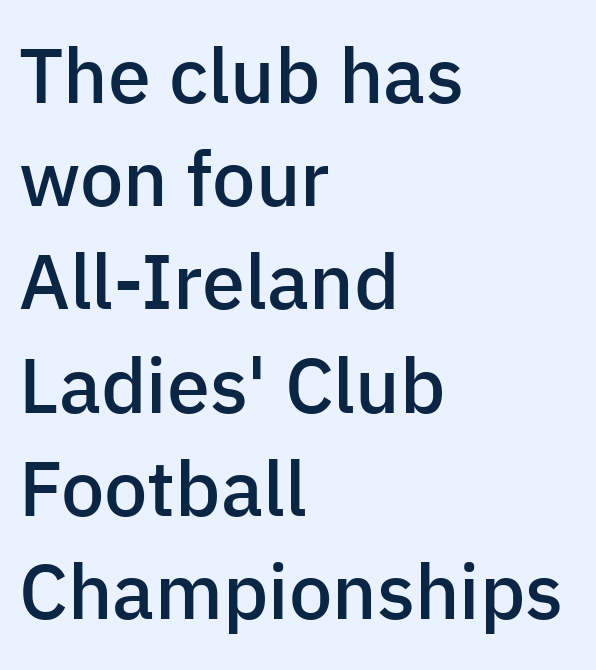
The image shows 77 px semibold sans-serif type, upright; set left-aligned, normal line spacing (1.34x), normal letter spacing, not underlined; low stroke contrast and a medium x-height.
